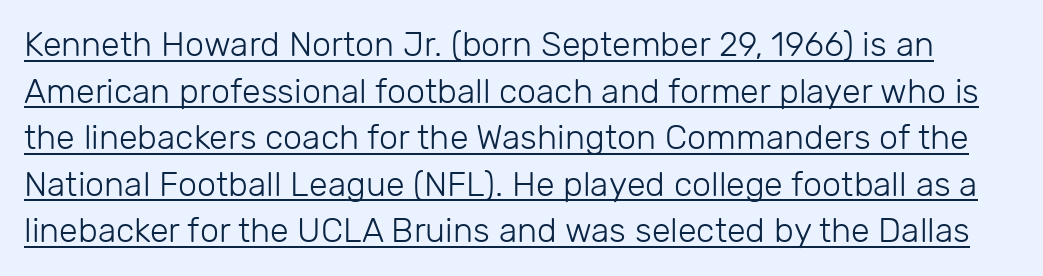
Q: Is the text bold? A: No.
Q: Is the text italic (slanted)? A: No, it is upright.
Q: Is the typeface a serif or a sans-serif typeface? A: Sans-serif.
Q: Is the text underlined? A: Yes.
Q: Is the spacing between letters normal or unusually wide? A: Normal.
Q: Is the spacing between lines tight, normal or loose? A: Normal.
Q: Width (condensed, normal, or wide)? A: Normal.
Q: Stroke contrast? A: Low.
Q: x-height? A: Medium.
Q: Monospaced? A: No.
